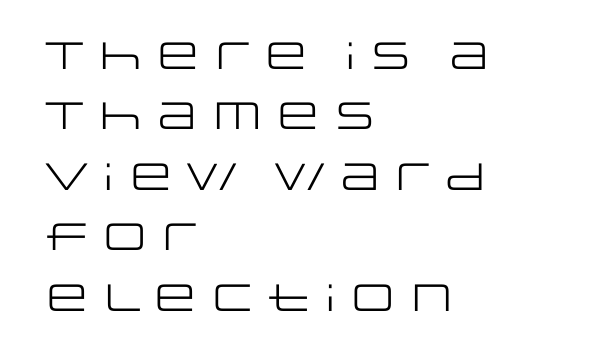
The image shows 38 px regular-weight, wide sans-serif type, upright; set left-aligned, normal line spacing (1.59x), normal letter spacing, not underlined; low stroke contrast and a large x-height.
